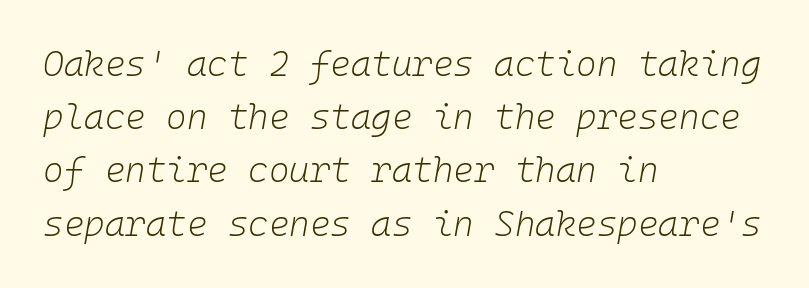
Honestly, the letter spacing is just normal — you wouldn't notice it. Horizontally, the lines are justified to the leading edge only. The strokes are not fattened; the text isn't bold. Baseline-to-baseline distance is the conventional proportion of letter height. Looking at the ascenders, they clearly lean.
